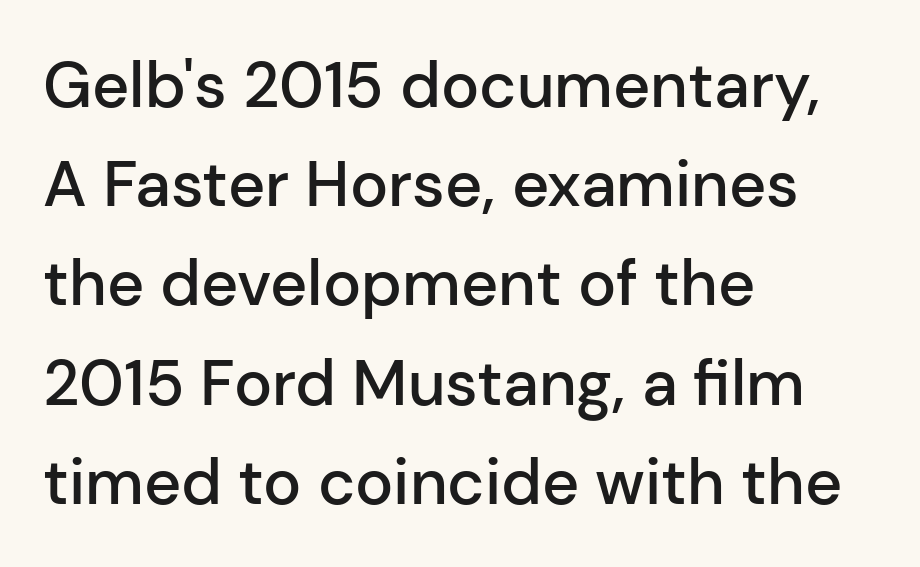
Default kerning and tracking; the words read as compact shapes. Notice how the passage keeps a crisp vertical edge on the left only. Font category for this specimen: sans-serif. In terms of leading, this rendering sits right in the middle. Decoration check: the copy has no underline.
